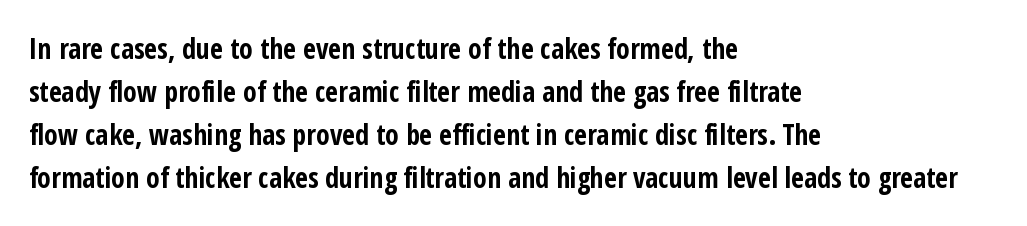
The image shows 28 px bold, condensed sans-serif type, upright; set left-aligned, normal line spacing (1.53x), normal letter spacing, not underlined; low stroke contrast and a medium x-height.
